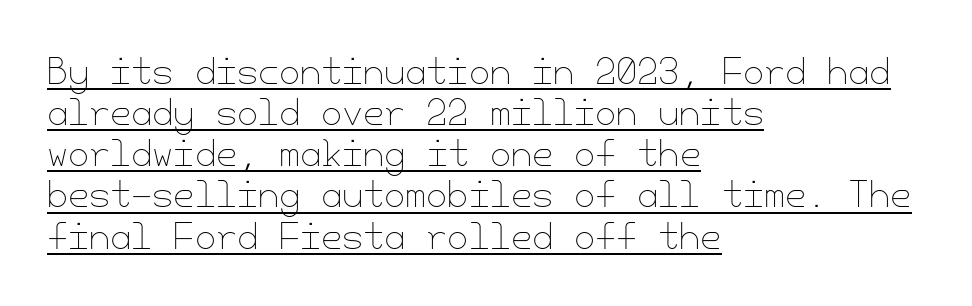
Quick note: not italic, upright. The weight tops out at a normal text grade. Does a line run under the words? Yes, clearly. Horizontal alignment here is leftward, the default for most running prose.
